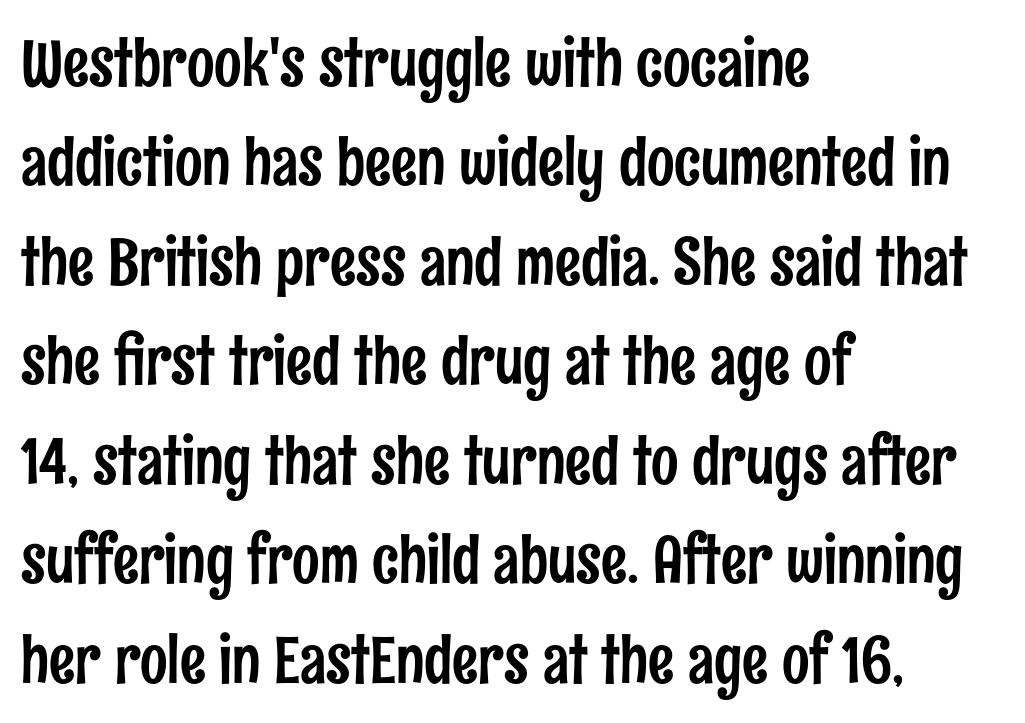
Casual observation: everything's shoved over to the left. Designer's note — italics off, roman on. A bare baseline throughout the passage. Vertically, the passage feels balanced, rows spaced as you'd expect. Each word holds together tightly as a unit, with standard inter-letter gaps. The typeface chosen for these lines omits serifs.
